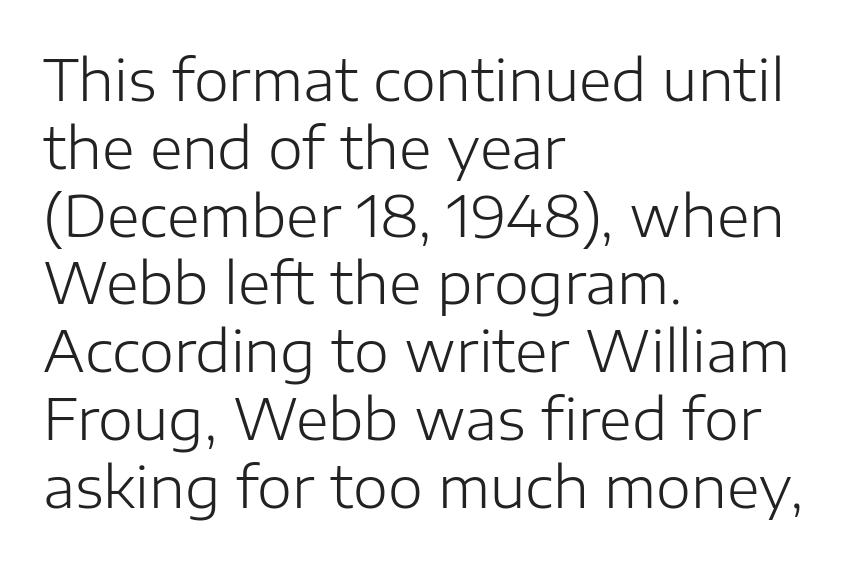
The image shows 56 px light sans-serif type, upright; set left-aligned, line spacing 1.21x, normal letter spacing, not underlined; low stroke contrast and a medium x-height.
